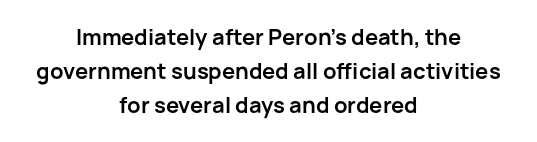
{"italic": "no", "bold": "yes", "underline": "no", "align": "center", "line_spacing": "normal", "line_spacing_ratio": 1.55, "letter_spacing": "normal", "letter_spacing_em": 0.0, "glyph_px": 22}
